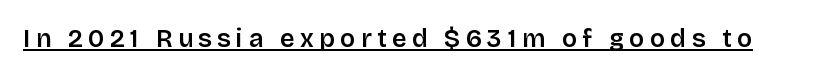
Posture: vertical. The face used here is a semibold: visibly heavier than regular, lighter than bold. In designer terms, the underline attribute is active on this setting. Students, note that the glyphs here are deliberately spaced far apart.
